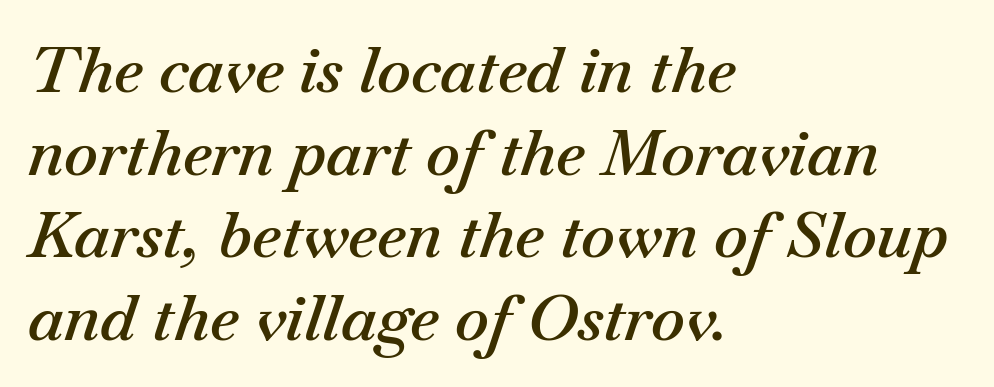
{"italic": "yes", "lean": "right", "slant_degrees": 18, "bold": "semi", "weight": "semibold", "width": "normal", "stroke_contrast": "medium", "x_height": "small", "monospaced": "no", "underline": "no", "align": "left", "line_spacing": "normal", "line_spacing_ratio": 1.29, "letter_spacing": "normal", "letter_spacing_em": 0.0, "glyph_px": 64}
